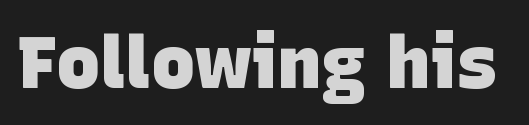
{"serif": "no", "bold": "yes", "weight": "heavy", "width": "normal", "stroke_contrast": "low", "x_height": "large", "monospaced": "no", "underline": "no", "letter_spacing": "normal", "letter_spacing_em": 0.0, "glyph_px": 73}
